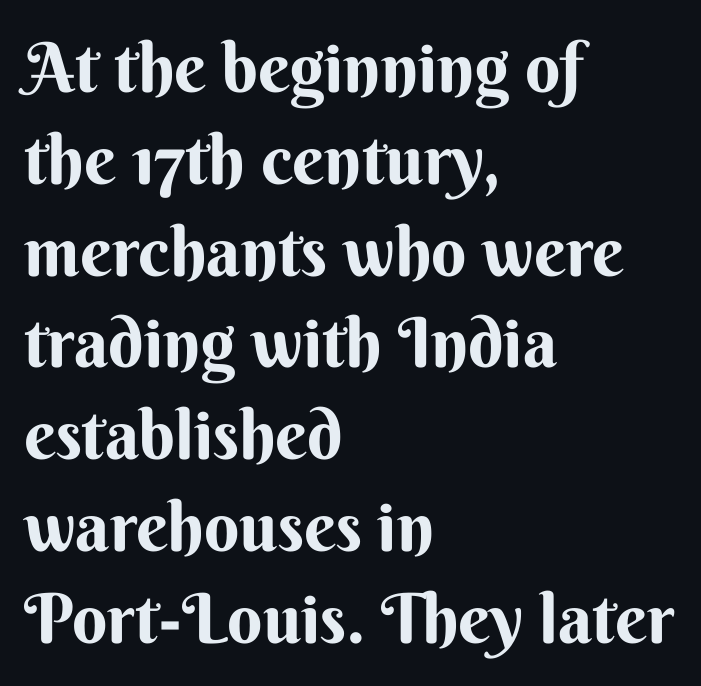
Q: Is the text bold? A: Yes.
Q: Is the text italic (slanted)? A: No, it is upright.
Q: Is the typeface a serif or a sans-serif typeface? A: Sans-serif.
Q: Is the text underlined? A: No.
Q: How is the paragraph aligned? A: Left-aligned.
Q: Is the spacing between letters normal or unusually wide? A: Normal.
Q: Is the spacing between lines tight, normal or loose? A: Normal.
Q: Width (condensed, normal, or wide)? A: Normal.
Q: Stroke contrast? A: Medium.
Q: x-height? A: Small.
Q: Monospaced? A: No.
